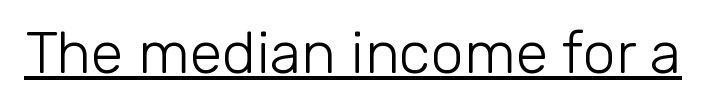
Q: Is the text bold? A: No.
Q: Is the text italic (slanted)? A: No, it is upright.
Q: Is the typeface a serif or a sans-serif typeface? A: Sans-serif.
Q: Is the text underlined? A: Yes.
Q: Is the spacing between letters normal or unusually wide? A: Normal.
Q: Width (condensed, normal, or wide)? A: Normal.
Q: Stroke contrast? A: Low.
Q: x-height? A: Medium.
Q: Monospaced? A: No.
